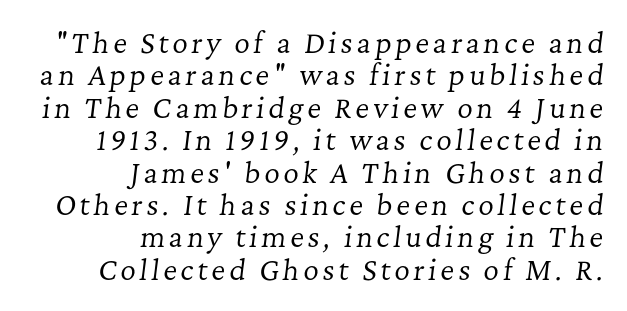
{"italic": "yes", "lean": "right", "slant_degrees": 7, "bold": "no", "underline": "no", "align": "right", "line_spacing_ratio": 1.2, "glyph_px": 27}
